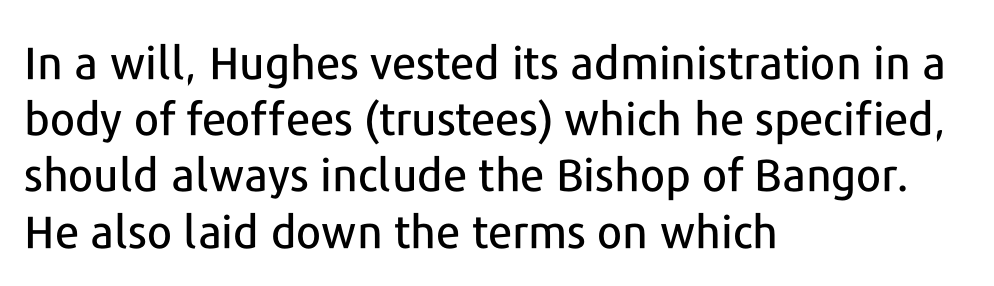
The image shows 45 px sans-serif type, upright; set left-aligned, normal line spacing (1.25x), normal letter spacing, not underlined; low stroke contrast and a medium x-height.
